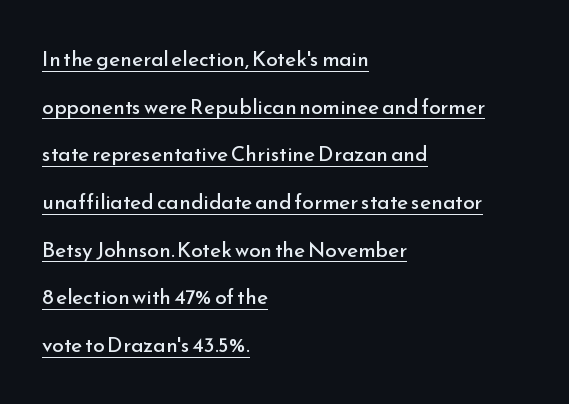
{"italic": "no", "bold": "no", "underline": "yes", "align": "left", "line_spacing": "loose", "line_spacing_ratio": 2.27, "letter_spacing": "normal", "letter_spacing_em": 0.0, "glyph_px": 21}
